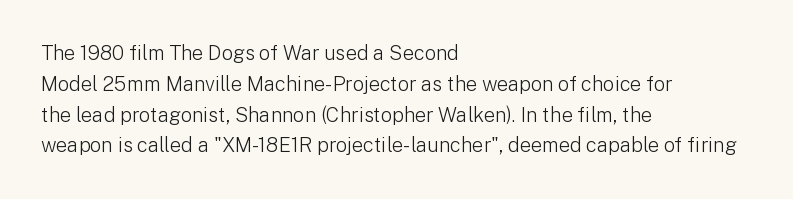
Q: Is the text bold? A: No.
Q: Is the text italic (slanted)? A: No, it is upright.
Q: Is the text underlined? A: No.
Q: How is the paragraph aligned? A: Left-aligned.
Q: Is the spacing between letters normal or unusually wide? A: Normal.
Q: Is the spacing between lines tight, normal or loose? A: Normal.
